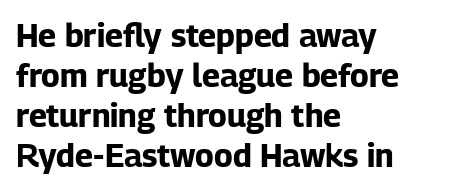
Each line starts at the same left margin while the right side varies. The letters are bold, with thick, heavy strokes. A bare baseline throughout the passage. The tracking reads as untouched default to a designer's eye.
